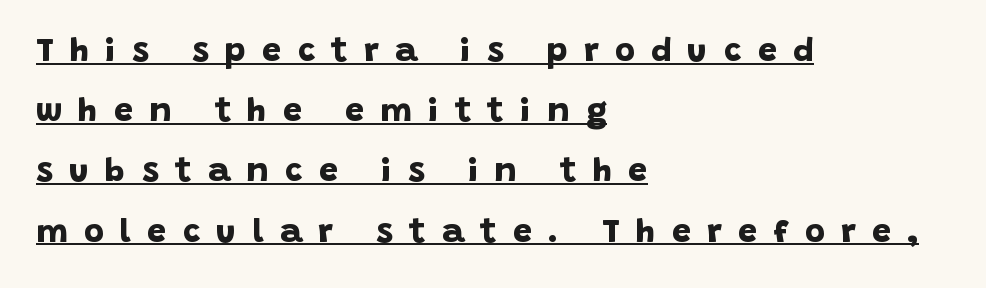
Are there feet on the stems? There aren't — it's a sans. Looks like regular typesetting: each glyph gets only the width it needs. Each line of the rendering has a horizontal stroke beneath the glyphs. I'd describe the lettering as bold — thick and assertive.
